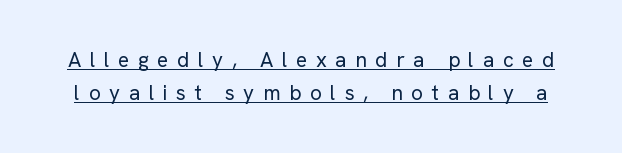
Leading: standard. No extra ink here — the face is not bold. This sample uses an upright cut, with every glyph sitting square on the baseline. The sample's only ornament is a line tracing under the words. The gaps between neighbouring characters are conspicuously large.
